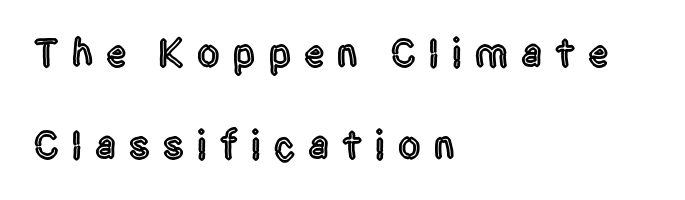
All the whitespace from short lines collects on the right. Check the space under the baseline: it is left empty. Observe the wide spacing: letters keep a clear distance from each other. The characters display no serif detailing; their extremities are plain.
